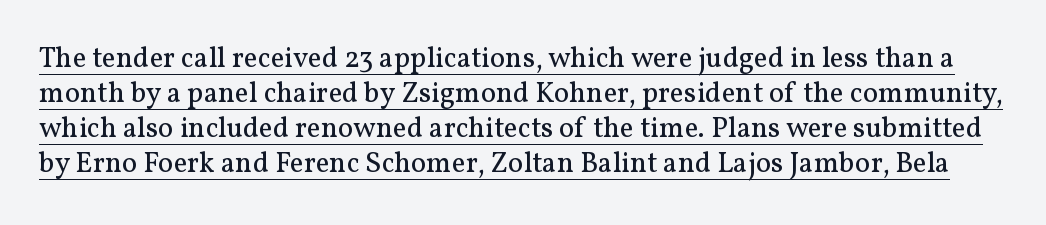
{"serif": "yes", "italic": "no", "bold": "no", "weight": "regular", "width": "normal", "stroke_contrast": "medium", "x_height": "medium", "monospaced": "no", "underline": "yes", "line_spacing_ratio": 1.21, "letter_spacing": "normal", "letter_spacing_em": 0.0, "glyph_px": 29}
